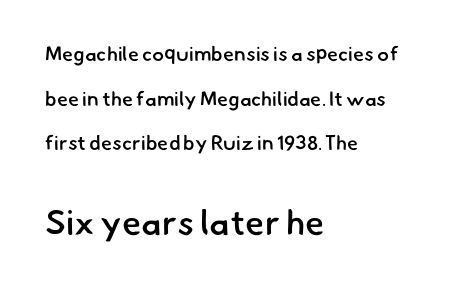
The image shows 35 px semibold sans-serif type; set left-aligned, loose line spacing (2.23x), normal letter spacing, not underlined; the second (bottom) block is 1.75x larger; low stroke contrast and a small x-height.
